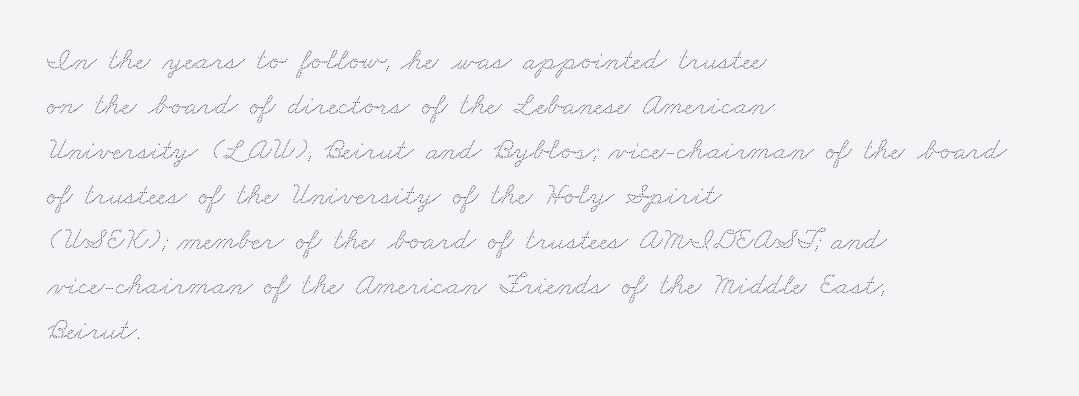
{"width": "wide", "stroke_contrast": "low", "x_height": "small", "monospaced": "no", "underline": "no", "align": "left", "line_spacing": "normal", "line_spacing_ratio": 1.45, "letter_spacing": "normal", "letter_spacing_em": 0.0, "glyph_px": 31}
